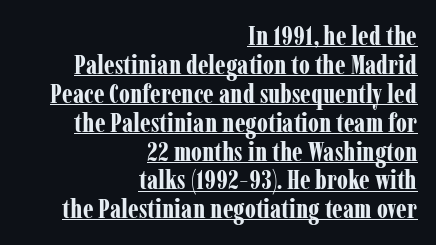
Q: Is the text bold? A: Yes.
Q: Is the text italic (slanted)? A: No, it is upright.
Q: Is the text underlined? A: Yes.
Q: How is the paragraph aligned? A: Right-aligned.
Q: Is the spacing between letters normal or unusually wide? A: Normal.
Q: Is the spacing between lines tight, normal or loose? A: Tight.
